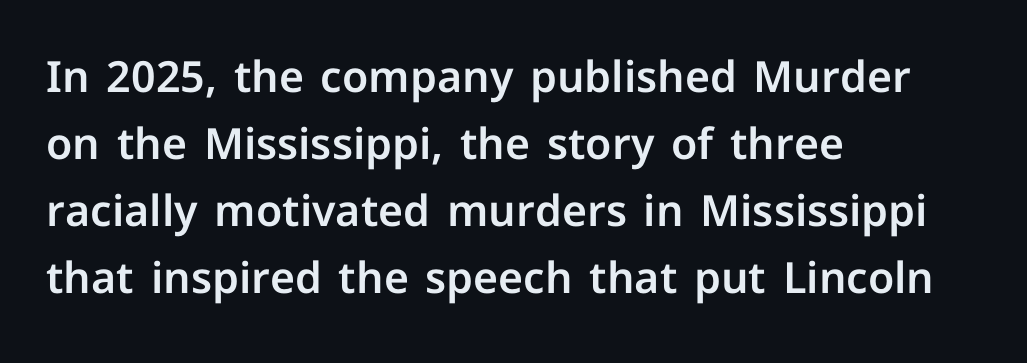
Q: Is the text italic (slanted)? A: No, it is upright.
Q: Is the typeface a serif or a sans-serif typeface? A: Sans-serif.
Q: Is the text underlined? A: No.
Q: How is the paragraph aligned? A: Left-aligned.
Q: Is the spacing between letters normal or unusually wide? A: Normal.
Q: Is the spacing between lines tight, normal or loose? A: Normal.
Q: Width (condensed, normal, or wide)? A: Normal.
Q: Stroke contrast? A: Low.
Q: x-height? A: Medium.
Q: Monospaced? A: No.
